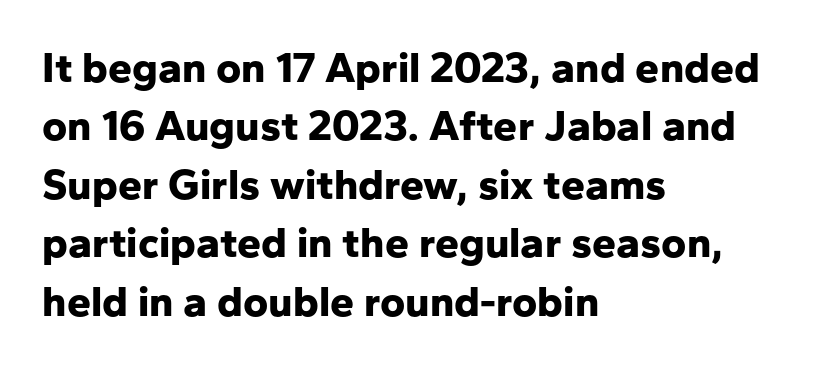
Q: Is the text bold? A: Yes.
Q: Is the text italic (slanted)? A: No, it is upright.
Q: Is the typeface a serif or a sans-serif typeface? A: Sans-serif.
Q: Is the text underlined? A: No.
Q: How is the paragraph aligned? A: Left-aligned.
Q: Is the spacing between letters normal or unusually wide? A: Normal.
Q: Is the spacing between lines tight, normal or loose? A: Normal.
Q: Width (condensed, normal, or wide)? A: Normal.
Q: Stroke contrast? A: Low.
Q: x-height? A: Medium.
Q: Monospaced? A: No.
